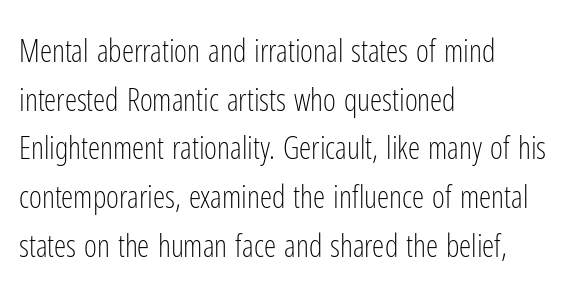
This sample uses an upright cut, with every glyph sitting square on the baseline. A bare baseline throughout the passage. Tracking here is standard; glyphs follow each other at the usual distance. The characters display no serif detailing; their extremities are plain. Note the varied advance widths — an 'i' is clearly narrower than an 'm'.
